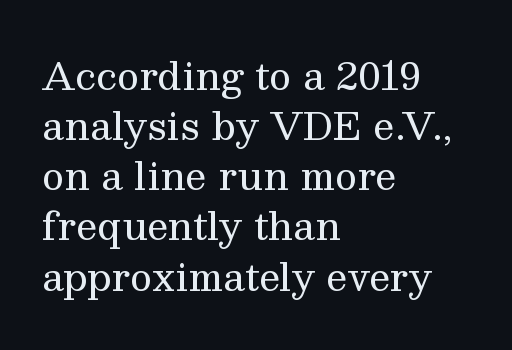
{"serif": "yes", "italic": "no", "bold": "no", "weight": "regular", "width": "normal", "stroke_contrast": "medium", "x_height": "medium", "monospaced": "no", "underline": "no", "align": "left", "line_spacing": "normal", "line_spacing_ratio": 1.32, "letter_spacing": "normal", "letter_spacing_em": 0.0, "glyph_px": 38}
